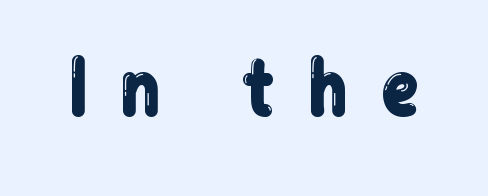
Underlining? Definitely not there. Posture: vertical. A typesetter would call this proportional, since set widths differ per character. Observe the wide spacing: letters keep a clear distance from each other. The text was rendered using a sans face with plain stroke endings.
